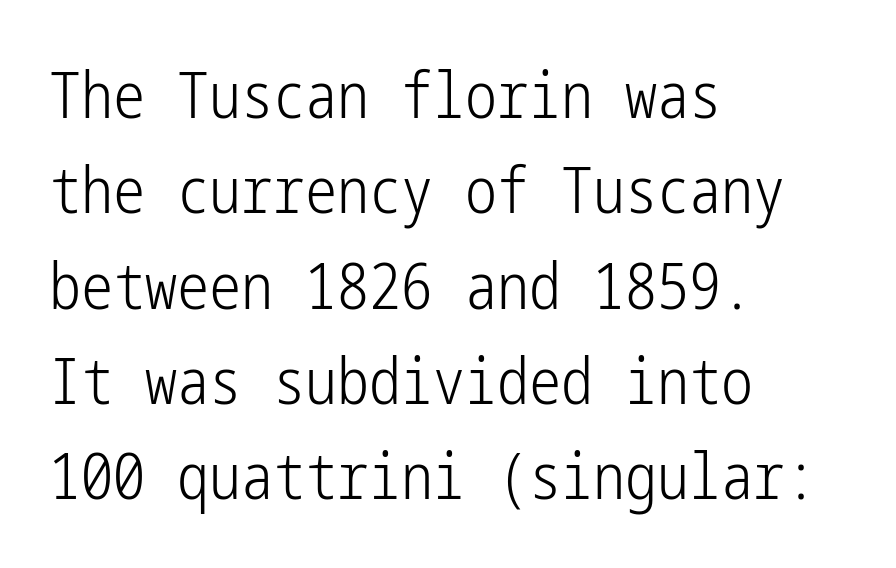
The image shows 64 px light, condensed sans-serif type, upright; set left-aligned, normal line spacing (1.49x), normal letter spacing, not underlined; low stroke contrast and a medium x-height.
